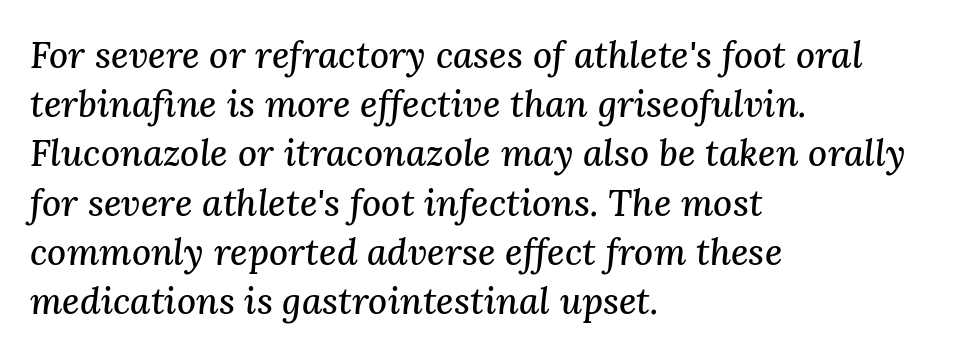
Observe the ordinary spacing: letters are neighbours, not strangers. Typographically, this falls in the serif category. Notice how the passage keeps a crisp vertical edge on the left only. A normal amount of white space separates one row of letters from the next. Bare-footed words on every line. Character widths vary here, with narrow letters taking less room than wide ones.
